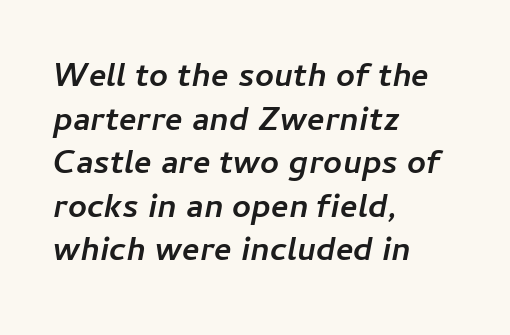
Q: Is the text bold? A: Yes.
Q: Is the text italic (slanted)? A: Yes, it leans right by about 11 degrees.
Q: Is the text underlined? A: No.
Q: How is the paragraph aligned? A: Left-aligned.
Q: Is the spacing between letters normal or unusually wide? A: Normal.
Q: Is the spacing between lines tight, normal or loose? A: Normal.
Q: Width (condensed, normal, or wide)? A: Normal.
Q: Stroke contrast? A: Low.
Q: x-height? A: Medium.
Q: Monospaced? A: No.
